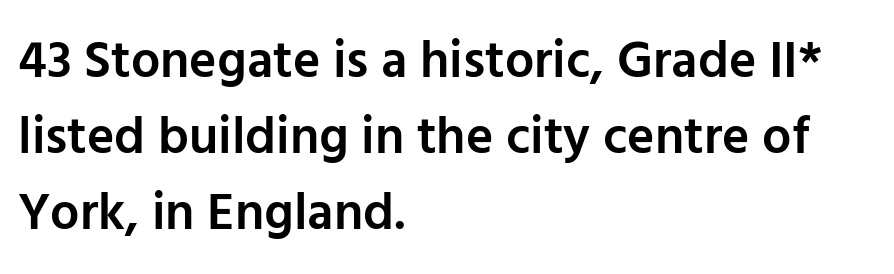
The letters advance in unequal steps, a hallmark of proportional type. Students, observe: this is what conventionally led text looks like. Posture: vertical. The text block is weighted toward the left margin, trailing off unevenly rightward.
